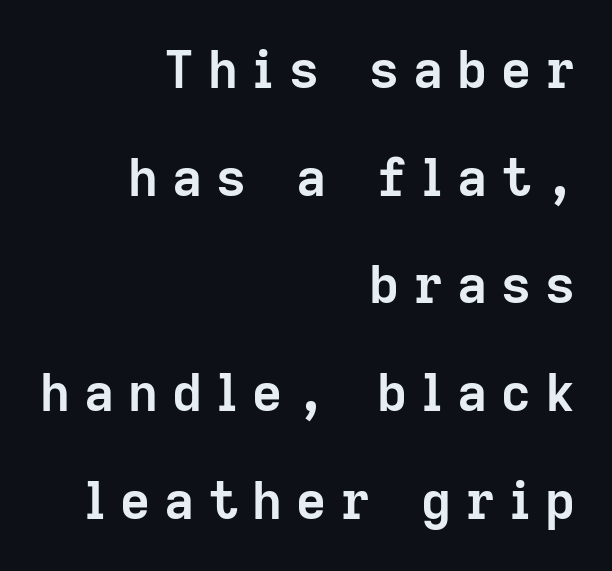
Q: Is the text bold? A: Yes.
Q: Is the text italic (slanted)? A: No, it is upright.
Q: Is the typeface a serif or a sans-serif typeface? A: Sans-serif.
Q: Is the text underlined? A: No.
Q: How is the paragraph aligned? A: Right-aligned.
Q: Is the spacing between letters normal or unusually wide? A: Unusually wide.
Q: Is the spacing between lines tight, normal or loose? A: Loose.
Q: Width (condensed, normal, or wide)? A: Normal.
Q: Stroke contrast? A: Low.
Q: x-height? A: Medium.
Q: Monospaced? A: No.
